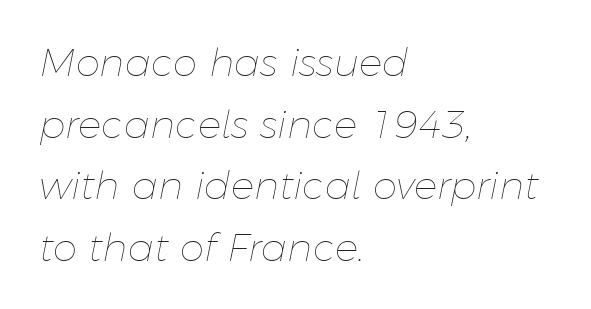
Q: Is the text bold? A: No.
Q: Is the text italic (slanted)? A: Yes, it leans right by about 11 degrees.
Q: Is the text underlined? A: No.
Q: How is the paragraph aligned? A: Left-aligned.
Q: Is the spacing between letters normal or unusually wide? A: Normal.
Q: Is the spacing between lines tight, normal or loose? A: Normal.
Q: Width (condensed, normal, or wide)? A: Normal.
Q: Stroke contrast? A: Low.
Q: x-height? A: Medium.
Q: Monospaced? A: No.
